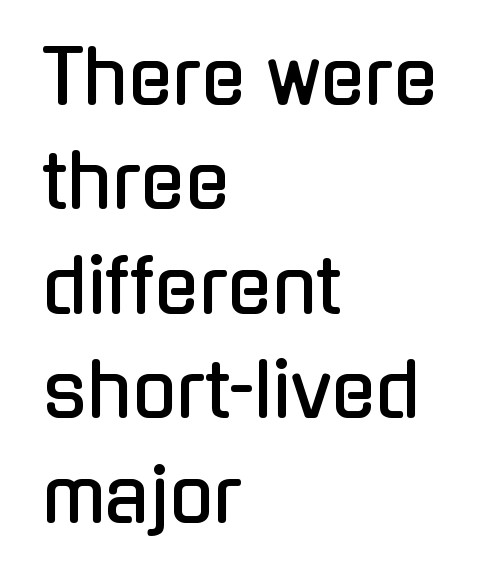
Q: Is the text italic (slanted)? A: No, it is upright.
Q: Is the typeface a serif or a sans-serif typeface? A: Sans-serif.
Q: Is the text underlined? A: No.
Q: How is the paragraph aligned? A: Left-aligned.
Q: Is the spacing between letters normal or unusually wide? A: Normal.
Q: Is the spacing between lines tight, normal or loose? A: Normal.
Q: Width (condensed, normal, or wide)? A: Condensed.
Q: Stroke contrast? A: Low.
Q: x-height? A: Medium.
Q: Monospaced? A: No.
